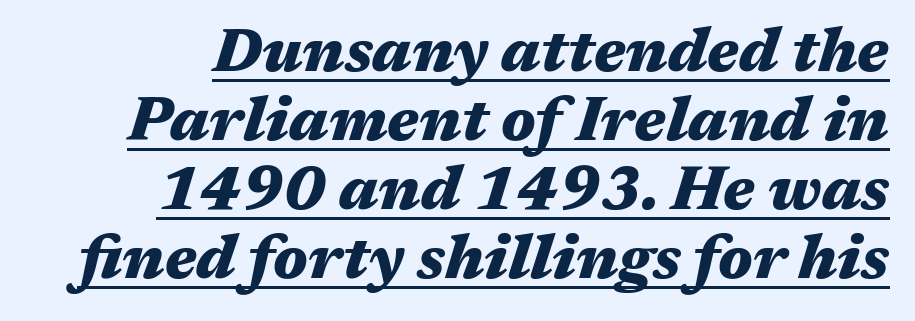
{"italic": "yes", "lean": "right", "slant_degrees": 17, "bold": "yes", "weight": "heavy", "width": "wide", "stroke_contrast": "medium", "x_height": "medium", "monospaced": "no", "underline": "yes", "align": "right", "line_spacing": "tight", "line_spacing_ratio": 1.13, "letter_spacing": "normal", "letter_spacing_em": 0.0, "glyph_px": 61}
